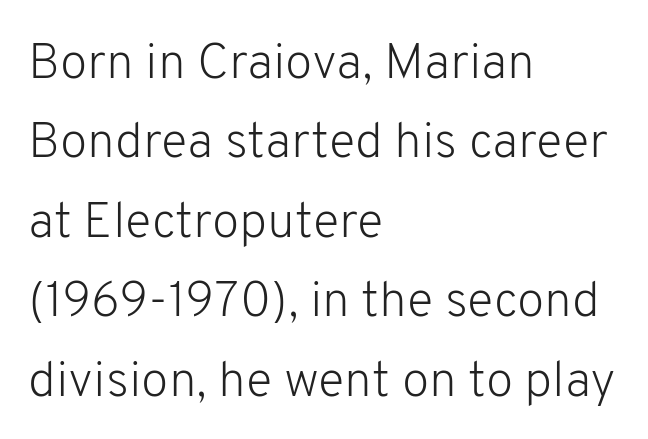
Q: Is the text bold? A: No.
Q: Is the text italic (slanted)? A: No, it is upright.
Q: Is the typeface a serif or a sans-serif typeface? A: Sans-serif.
Q: Is the text underlined? A: No.
Q: How is the paragraph aligned? A: Left-aligned.
Q: Is the spacing between letters normal or unusually wide? A: Normal.
Q: Is the spacing between lines tight, normal or loose? A: Normal.
Q: Width (condensed, normal, or wide)? A: Normal.
Q: Stroke contrast? A: Low.
Q: x-height? A: Medium.
Q: Monospaced? A: No.
